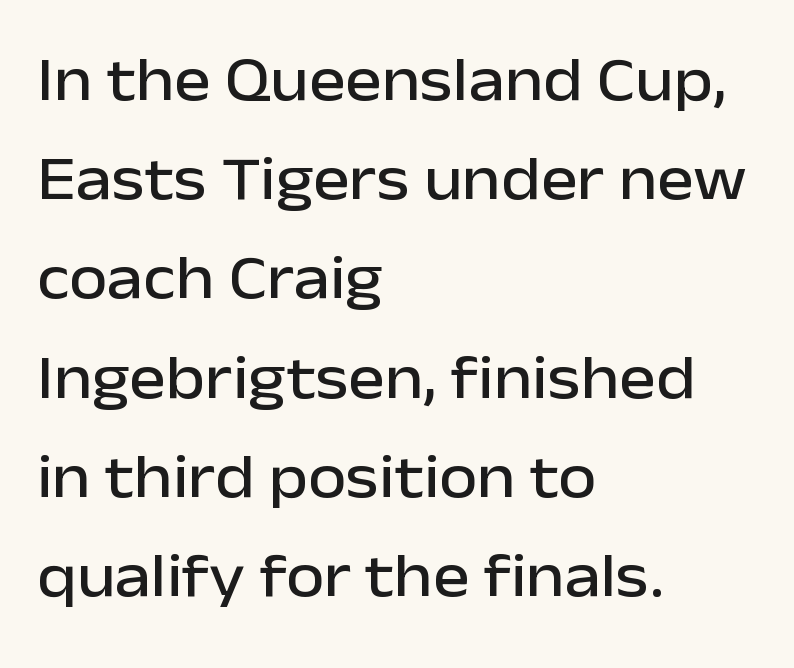
{"serif": "no", "italic": "no", "width": "normal", "stroke_contrast": "low", "x_height": "medium", "monospaced": "no", "underline": "no", "align": "left", "line_spacing": "normal", "line_spacing_ratio": 1.6, "letter_spacing": "normal", "letter_spacing_em": 0.0, "glyph_px": 62}
